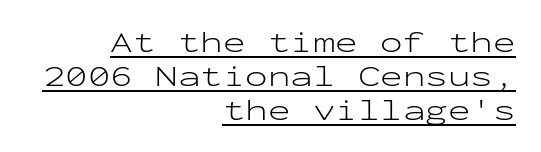
The image shows 30 px light, wide sans-serif type, upright, monospaced; set right-aligned, tight line spacing (1.13x), normal letter spacing, underlined; low stroke contrast and a medium x-height.
